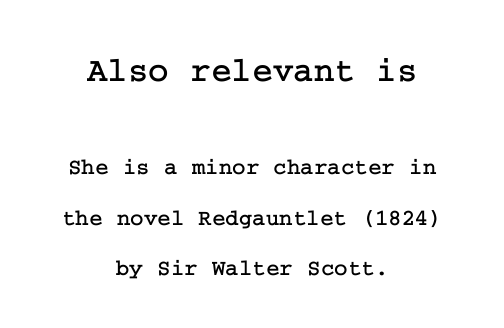
The image shows 35 px serif type, upright; set centered, loose line spacing (2.2x), normal letter spacing, not underlined; the first (top) block is 1.52x larger; low stroke contrast and a medium x-height.
